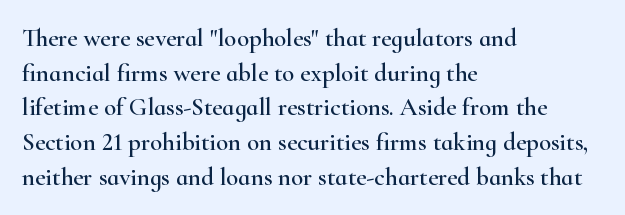
{"italic": "no", "underline": "no", "align": "left", "line_spacing": "normal", "line_spacing_ratio": 1.39, "letter_spacing": "normal", "letter_spacing_em": 0.0, "glyph_px": 25}
